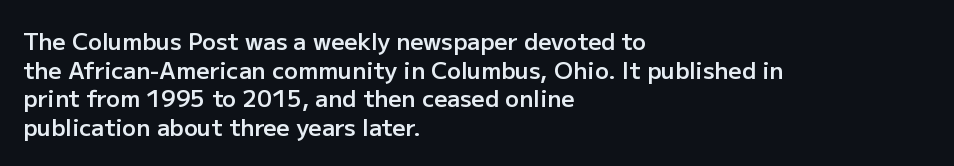
Q: Is the text bold? A: Semi-bold.
Q: Is the text italic (slanted)? A: No, it is upright.
Q: Is the text underlined? A: No.
Q: How is the paragraph aligned? A: Left-aligned.
Q: Is the spacing between letters normal or unusually wide? A: Normal.
